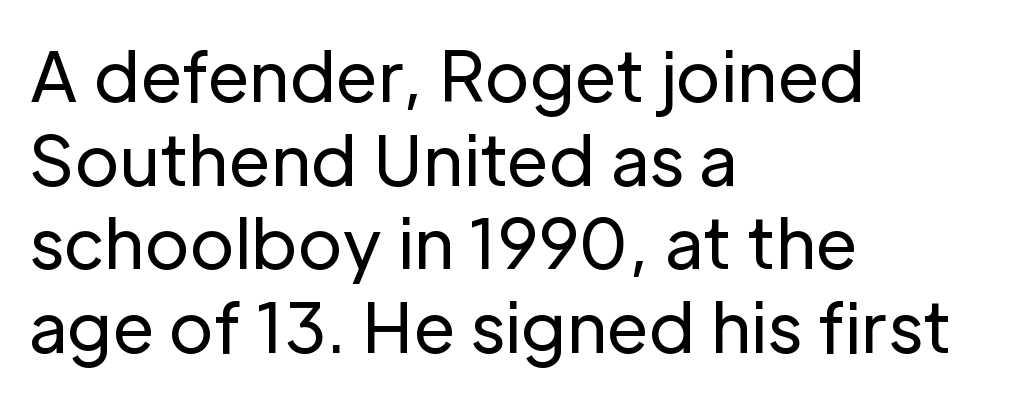
The image shows 68 px regular-weight sans-serif type, upright; set left-aligned, line spacing 1.23x, normal letter spacing, not underlined; low stroke contrast and a medium x-height.
